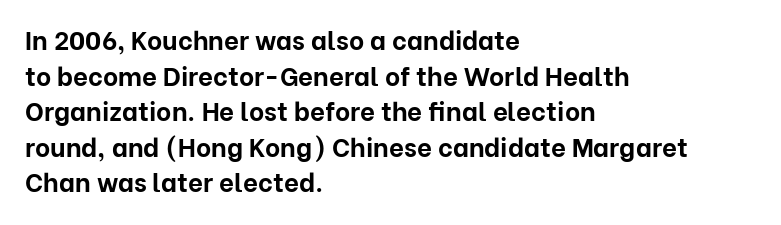
Descenders are the only things crossing below the line. Weight: bold. The tracking reads as untouched default to a designer's eye. A typesetter would mark this as roman, not italic.
